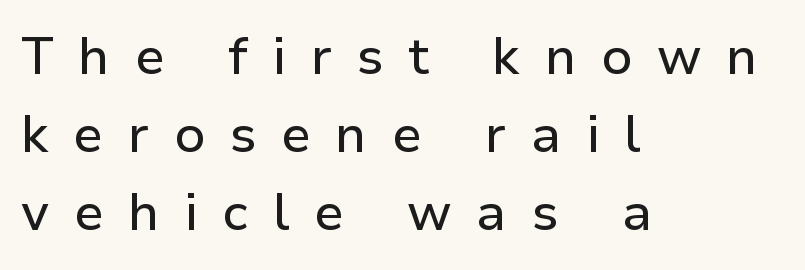
The image shows 52 px sans-serif type, upright; set left-aligned, normal line spacing (1.5x), unusually wide letter spacing (+0.47 em), not underlined; low stroke contrast and a medium x-height.
